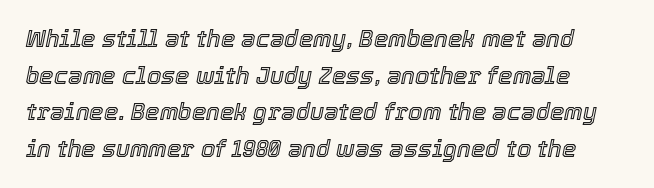
Q: Is the text italic (slanted)? A: Yes, it leans right by about 12 degrees.
Q: Is the text underlined? A: No.
Q: Is the spacing between letters normal or unusually wide? A: Normal.
Q: Is the spacing between lines tight, normal or loose? A: Normal.
